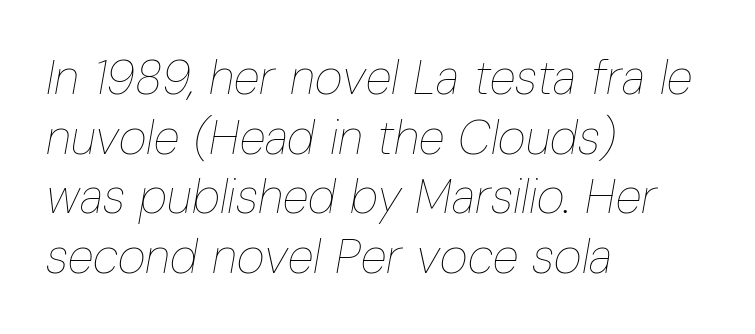
The image shows 48 px thin, condensed type, italic (leaning right); set left-aligned, line spacing 1.24x, normal letter spacing, not underlined; low stroke contrast and a medium x-height.
